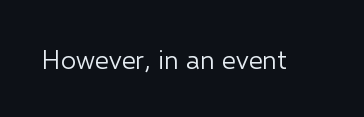
{"italic": "no", "bold": "no", "underline": "no", "letter_spacing": "normal", "letter_spacing_em": 0.0, "glyph_px": 27}
